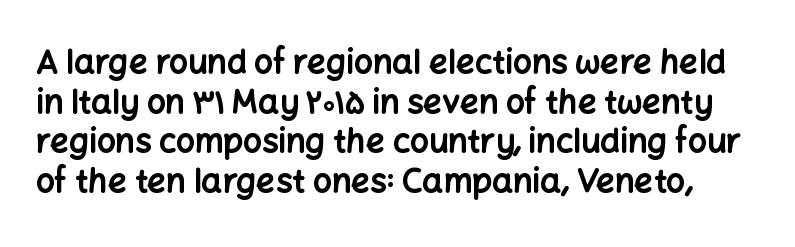
The image shows 33 px bold sans-serif type, upright; set line spacing 1.2x, normal letter spacing, not underlined; low stroke contrast and a medium x-height.
